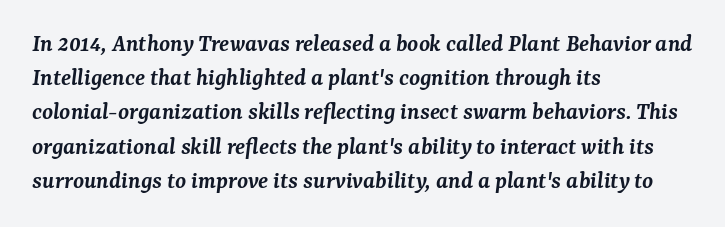
Set as a demibold, roughly 600 on the weight scale. The words here are not underlined. Rendered with sloped, italic letterforms. Look at the tracking — it's just the regular setting, nothing added.
